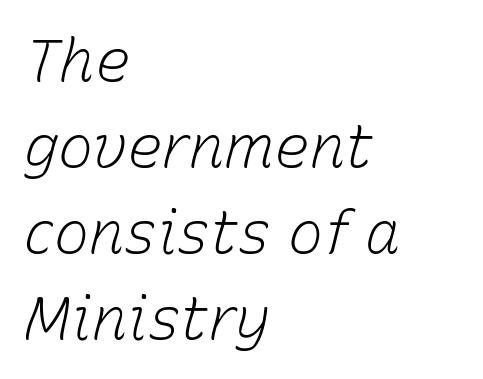
Nobody drew a line under any word here. Leading matches the norm, producing a regular column. A typesetter would call this proportional, since set widths differ per character. The face looks like a standard text weight, possibly lighter. No extra tracking has been applied to these lines.
